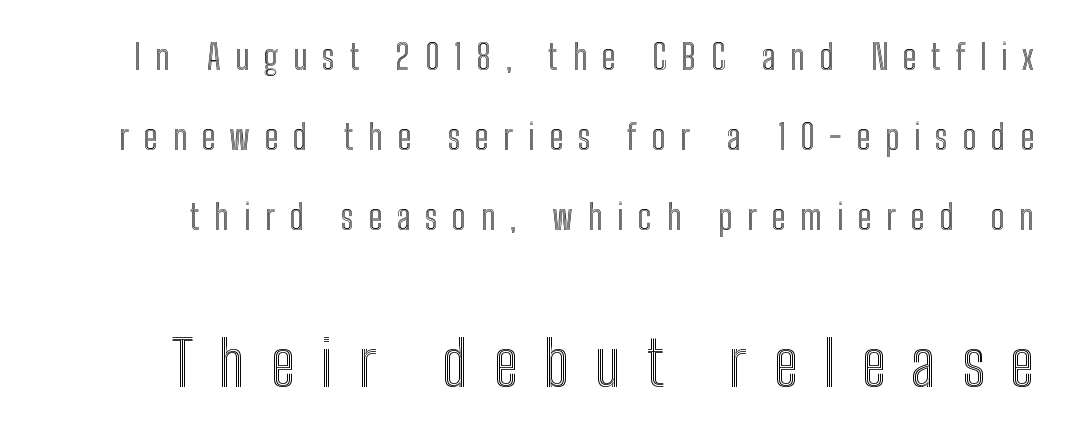
Check the space under the baseline: it is left empty. The gaps between neighbouring characters are conspicuously large. A typesetter would call this proportional, since set widths differ per character. Each new line begins a long way beneath the previous one. Visually, the bottom section dominates because its glyphs are scaled up.
